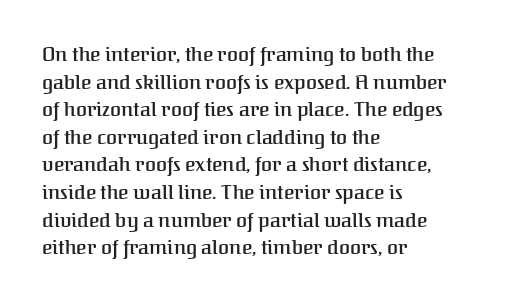
Q: Is the text bold? A: Semi-bold.
Q: Is the text italic (slanted)? A: No, it is upright.
Q: Is the text underlined? A: No.
Q: How is the paragraph aligned? A: Left-aligned.
Q: Is the spacing between letters normal or unusually wide? A: Normal.
Q: Is the spacing between lines tight, normal or loose? A: Normal.
